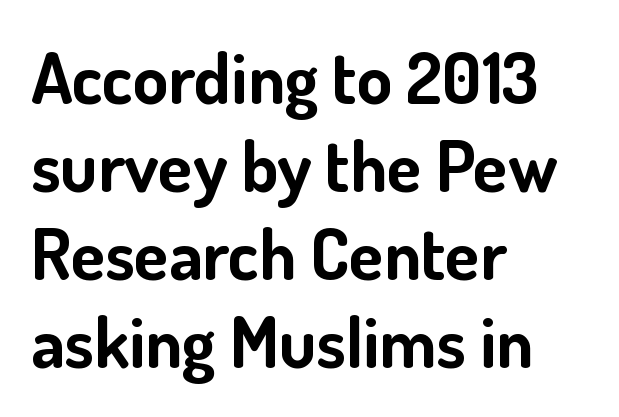
The image shows 71 px bold sans-serif type, upright; set left-aligned, line spacing 1.24x, normal letter spacing, not underlined; low stroke contrast and a small x-height.
